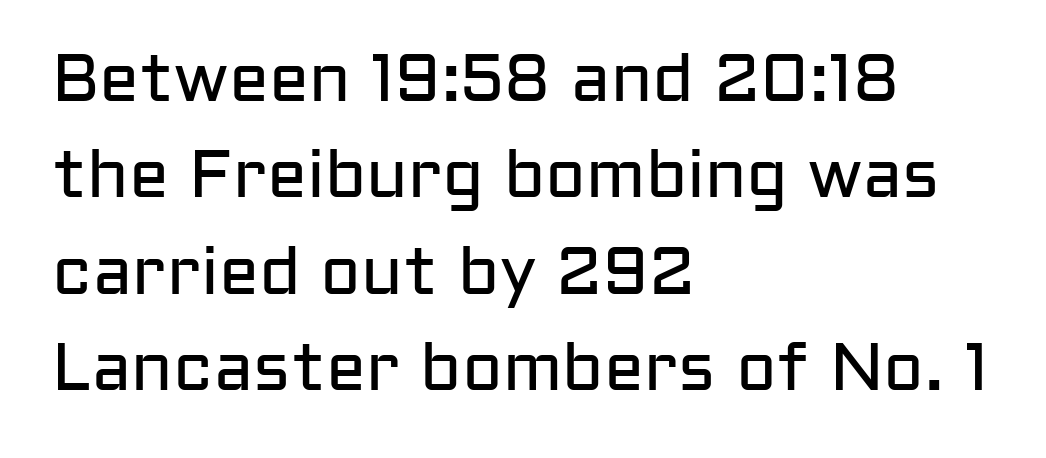
Q: Is the text bold? A: No.
Q: Is the text italic (slanted)? A: No, it is upright.
Q: Is the typeface a serif or a sans-serif typeface? A: Sans-serif.
Q: Is the text underlined? A: No.
Q: How is the paragraph aligned? A: Left-aligned.
Q: Is the spacing between letters normal or unusually wide? A: Normal.
Q: Is the spacing between lines tight, normal or loose? A: Normal.
Q: Width (condensed, normal, or wide)? A: Normal.
Q: Stroke contrast? A: Low.
Q: x-height? A: Medium.
Q: Monospaced? A: No.
